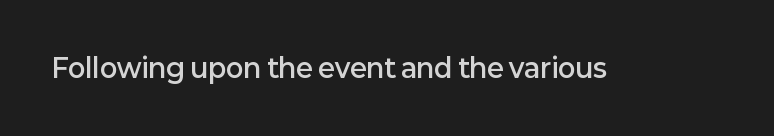
Ascenders rise straight up at ninety degrees. The typesetting leans somewhat heavy: a semibold. Observe the ordinary spacing: letters are neighbours, not strangers. Only glyphs here, with clear space below each row.
